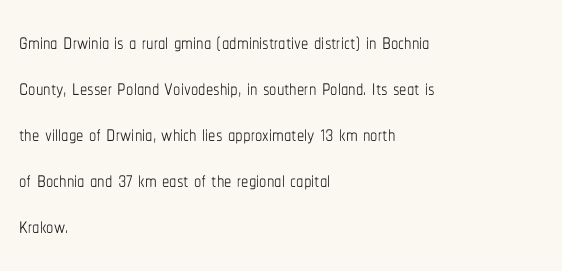
{"italic": "no", "bold": "no", "weight": "thin", "width": "condensed", "stroke_contrast": "low", "x_height": "medium", "monospaced": "no", "underline": "no", "align": "left", "line_spacing": "normal", "line_spacing_ratio": 1.59, "letter_spacing": "normal", "letter_spacing_em": 0.0, "glyph_px": 29}
